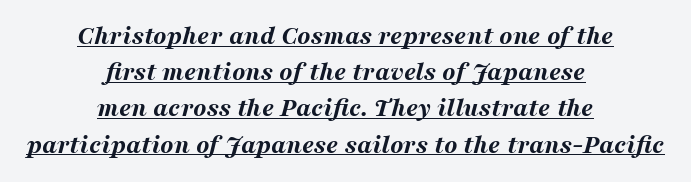
The image shows 27 px bold type, italic (leaning right); set centered, normal line spacing (1.34x), normal letter spacing, underlined.
